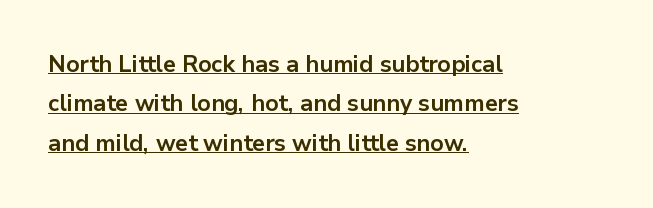
Q: Is the text bold? A: Yes.
Q: Is the text italic (slanted)? A: No, it is upright.
Q: Is the text underlined? A: Yes.
Q: How is the paragraph aligned? A: Left-aligned.
Q: Is the spacing between letters normal or unusually wide? A: Normal.
